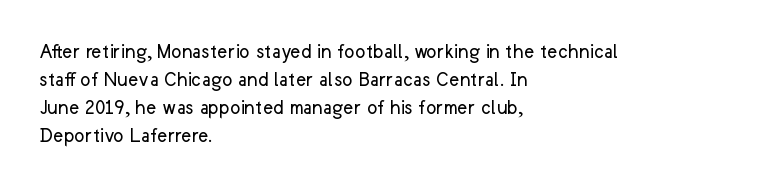
No extra ink here — the face is not bold. Students, observe: this is what conventionally led text looks like. Visually the block forms a straight wall on the left and a jagged coastline on the right. Clear beneath every line of the passage.
